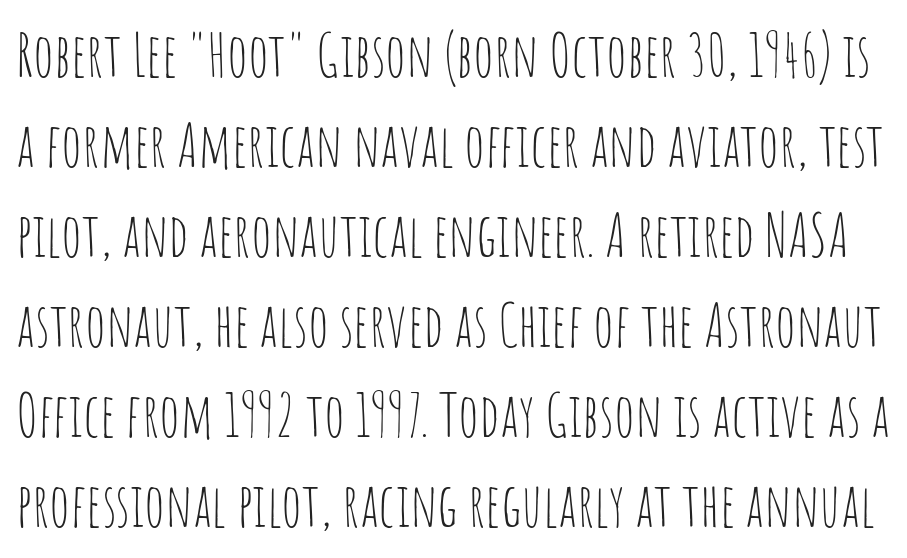
The image shows 60 px thin, condensed sans-serif type, upright; set normal line spacing (1.5x), normal letter spacing, not underlined; low stroke contrast and a large x-height.
